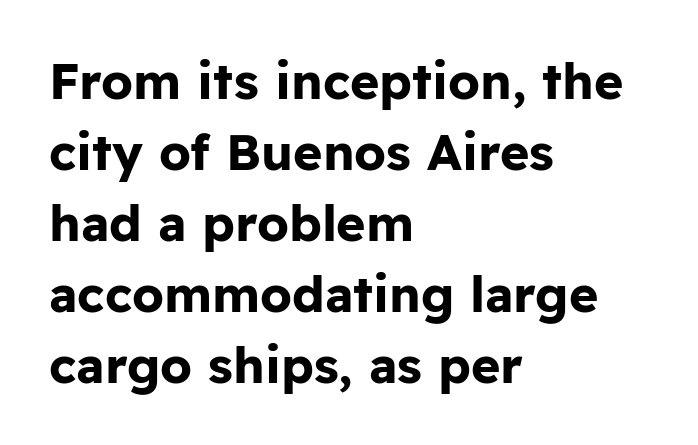
The image shows 50 px bold sans-serif type, upright; set left-aligned, normal line spacing (1.42x), normal letter spacing, not underlined; low stroke contrast and a medium x-height.
